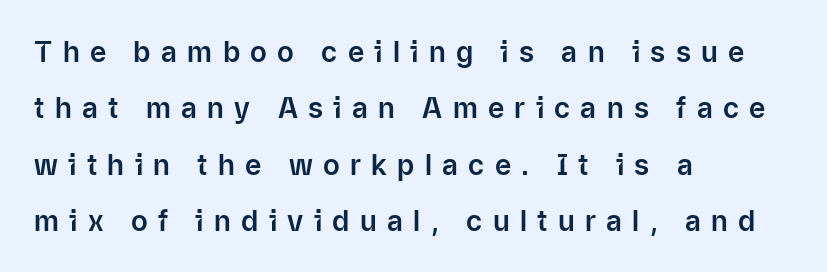
{"serif": "no", "italic": "no", "width": "normal", "stroke_contrast": "low", "x_height": "medium", "monospaced": "no", "underline": "no", "align": "left", "line_spacing": "loose", "line_spacing_ratio": 2.01, "letter_spacing": "wide", "letter_spacing_em": 0.37, "glyph_px": 28}
